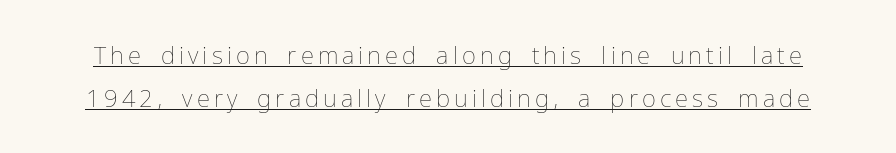
Q: Is the text bold? A: No.
Q: Is the text italic (slanted)? A: No, it is upright.
Q: Is the text underlined? A: Yes.
